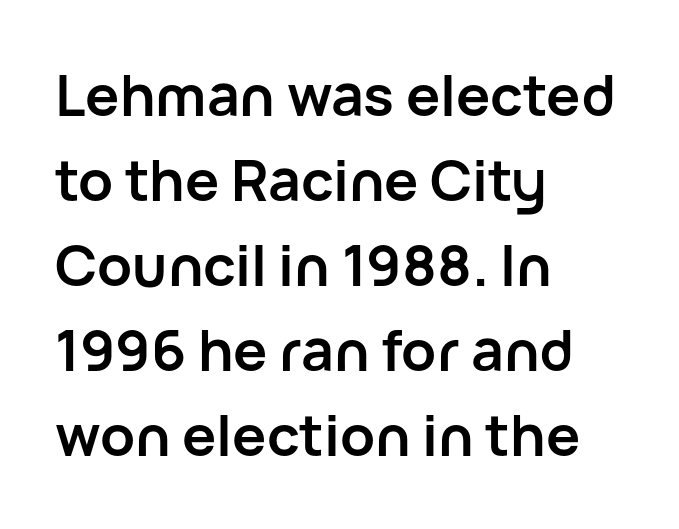
{"serif": "no", "italic": "no", "bold": "yes", "weight": "semibold", "width": "normal", "stroke_contrast": "low", "x_height": "medium", "monospaced": "no", "underline": "no", "align": "left", "line_spacing": "normal", "line_spacing_ratio": 1.49, "letter_spacing": "normal", "letter_spacing_em": 0.0, "glyph_px": 57}
